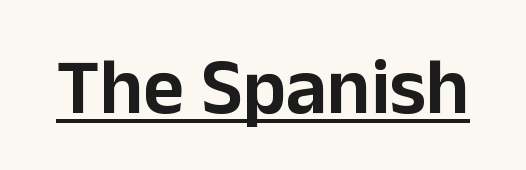
The image shows 79 px sans-serif type, upright; set normal letter spacing, underlined; low stroke contrast and a medium x-height.
